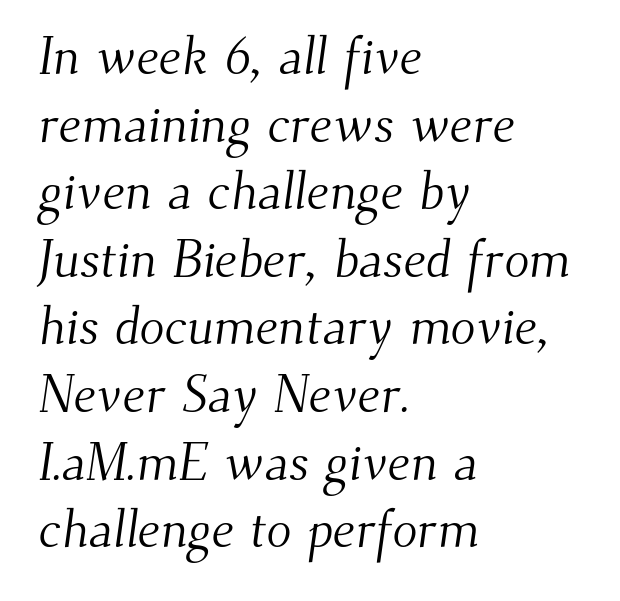
Q: Is the text bold? A: No.
Q: Is the typeface a serif or a sans-serif typeface? A: Serif.
Q: Is the text underlined? A: No.
Q: How is the paragraph aligned? A: Left-aligned.
Q: Is the spacing between letters normal or unusually wide? A: Normal.
Q: Is the spacing between lines tight, normal or loose? A: Normal.
Q: Width (condensed, normal, or wide)? A: Normal.
Q: Stroke contrast? A: Medium.
Q: x-height? A: Small.
Q: Monospaced? A: No.
